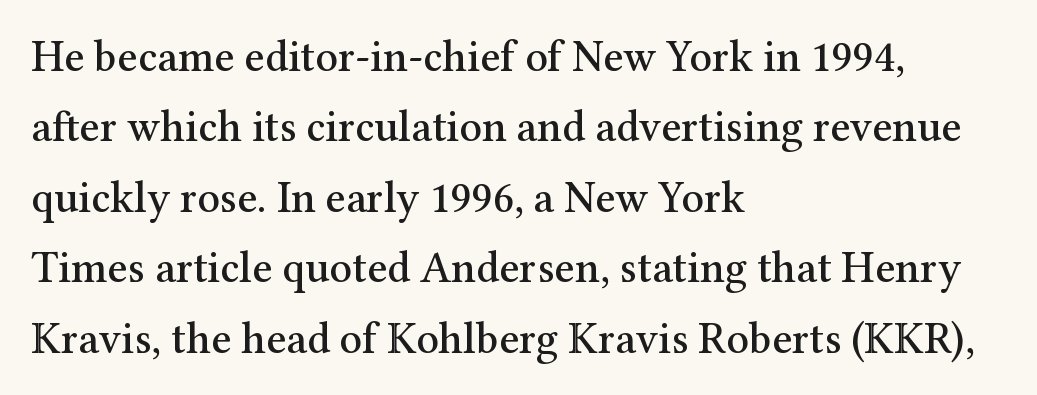
Here the glyphs are tracked normally, forming tight word shapes. Do the letters lean? They stand straight. Unlike a clean sans, this face finishes its strokes with serifs. Unmarked baselines from the first word to the last. This sample has the flowing, uneven cadence of proportional lettering.
